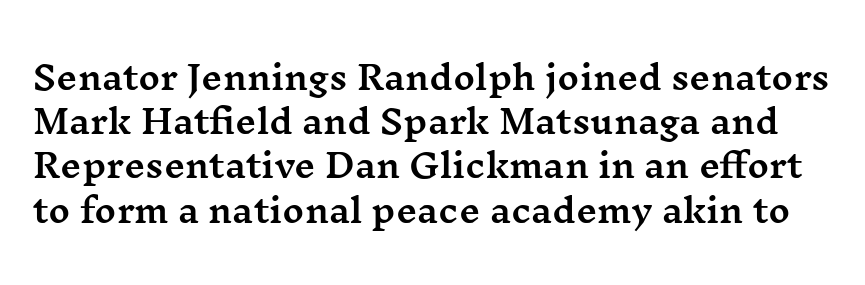
The letters carry serifs — small finishing strokes at the ends of their stems. Just letters on the line, the space beneath them empty. The rows are spaced the way most documents space them. The rendering uses natural spacing where letterforms have individual widths.
